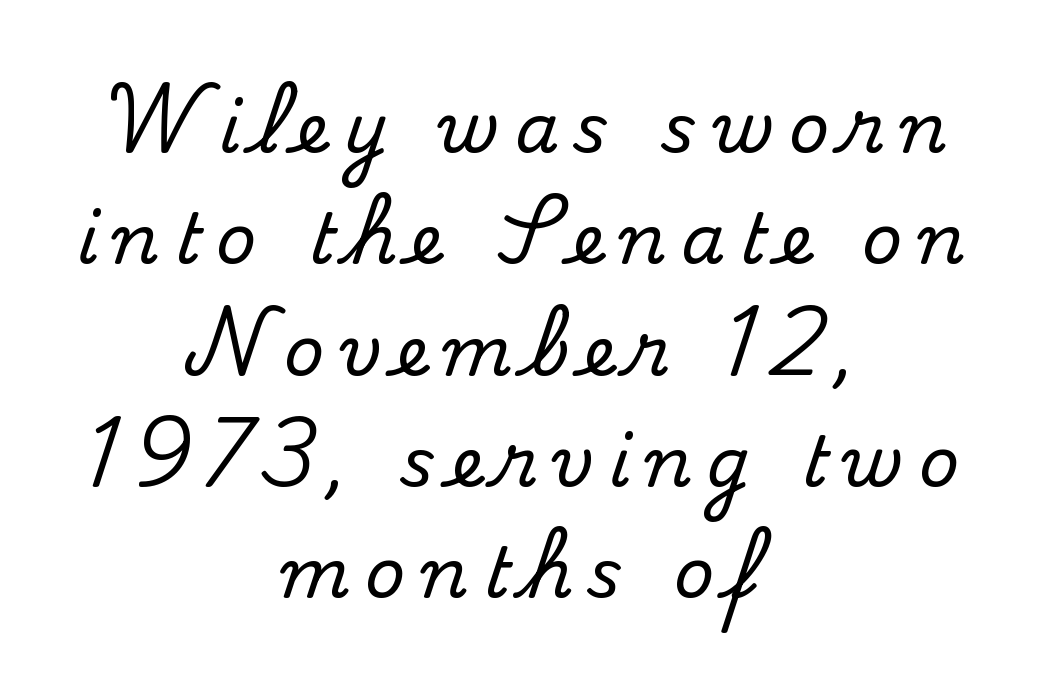
Proportional: the letters do not fall into vertical columns. Evenly set lines give the paragraph a standard silhouette. A typesetter would call this heavily tracked-out type. The paragraph shown floats in the horizontal middle.
